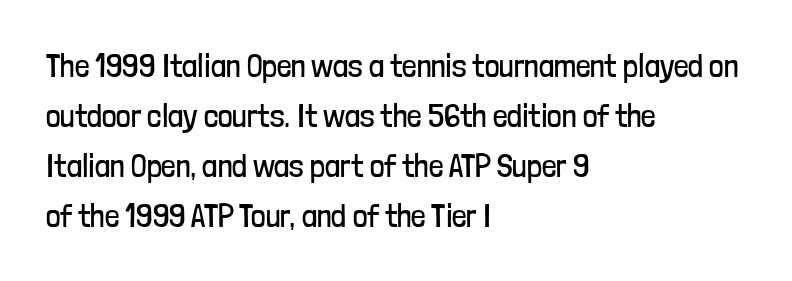
The image shows 32 px regular-weight, condensed sans-serif type, upright; set left-aligned, normal line spacing (1.56x), normal letter spacing, not underlined; low stroke contrast and a medium x-height.
